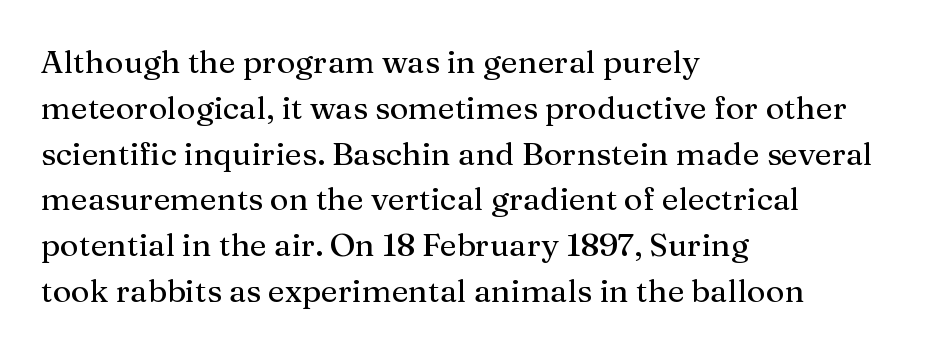
{"serif": "yes", "italic": "no", "width": "normal", "stroke_contrast": "medium", "x_height": "medium", "monospaced": "no", "underline": "no", "align": "left", "line_spacing": "normal", "line_spacing_ratio": 1.43, "letter_spacing": "normal", "letter_spacing_em": 0.0, "glyph_px": 32}
